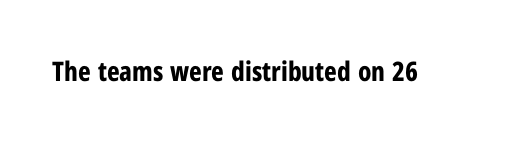
Q: Is the text bold? A: Yes.
Q: Is the text italic (slanted)? A: No, it is upright.
Q: Is the text underlined? A: No.
Q: Is the spacing between letters normal or unusually wide? A: Normal.
